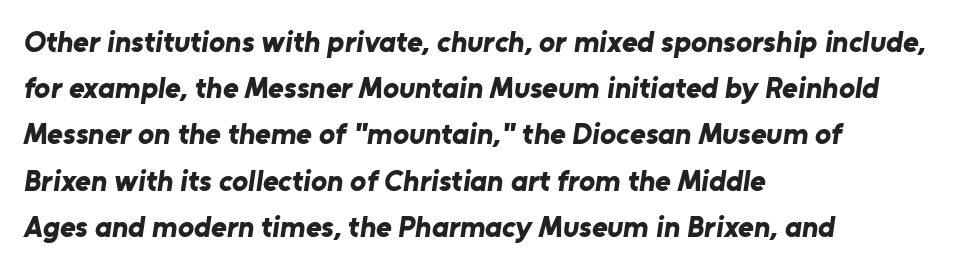
Q: Is the text bold? A: Yes.
Q: Is the typeface a serif or a sans-serif typeface? A: Sans-serif.
Q: Is the text underlined? A: No.
Q: How is the paragraph aligned? A: Left-aligned.
Q: Is the spacing between letters normal or unusually wide? A: Normal.
Q: Is the spacing between lines tight, normal or loose? A: Normal.
Q: Width (condensed, normal, or wide)? A: Normal.
Q: Stroke contrast? A: Low.
Q: x-height? A: Medium.
Q: Monospaced? A: No.
